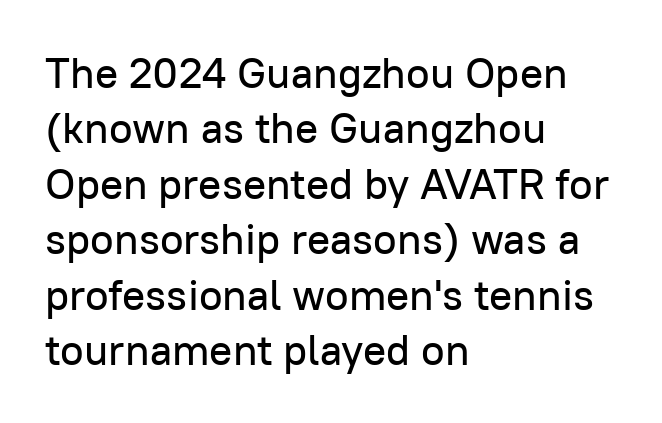
The lettering stays uniformly vertical, giving the passage a roman look. Glyph-to-glyph distance matches everyday printed text. Baseline-to-baseline distance is the conventional proportion of letter height. The passage shown is typed in a proportional face where columns would drift.
